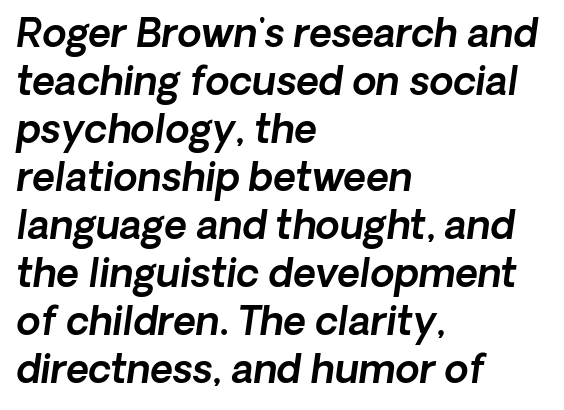
These lines were composed using italics. Just letters on the line, the space beneath them empty. The rendering anchors every line to the left-hand side. Honestly, the letter spacing is just normal — you wouldn't notice it. The letters advance in unequal steps, a hallmark of proportional type.
